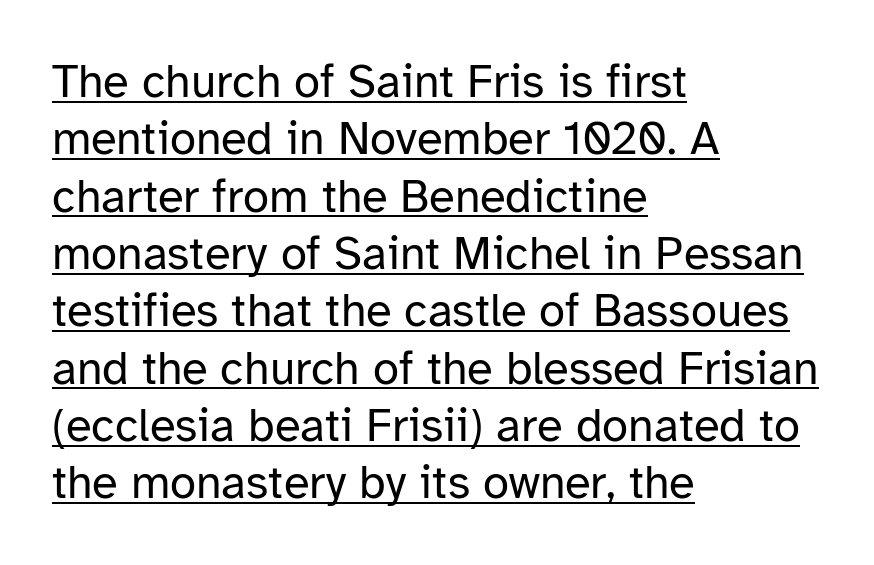
Q: Is the text bold? A: No.
Q: Is the text italic (slanted)? A: No, it is upright.
Q: Is the typeface a serif or a sans-serif typeface? A: Sans-serif.
Q: Is the text underlined? A: Yes.
Q: How is the paragraph aligned? A: Left-aligned.
Q: Is the spacing between letters normal or unusually wide? A: Normal.
Q: Width (condensed, normal, or wide)? A: Normal.
Q: Stroke contrast? A: Low.
Q: x-height? A: Medium.
Q: Monospaced? A: No.
